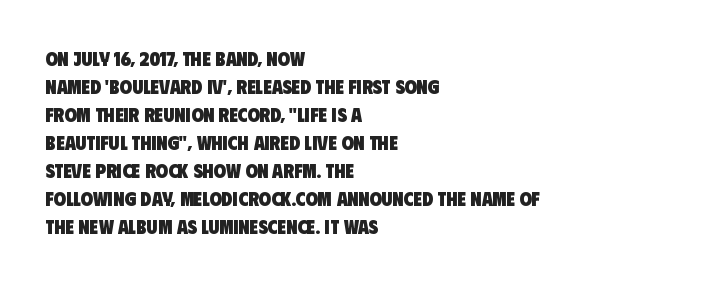
{"bold": "yes", "underline": "no", "align": "left", "line_spacing": "normal", "line_spacing_ratio": 1.4, "letter_spacing": "normal", "letter_spacing_em": 0.0, "glyph_px": 20}
